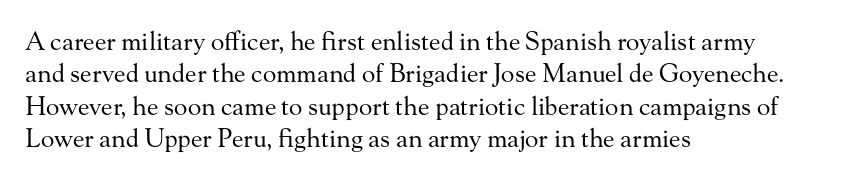
The words here are not underlined. Whoever set this chose a conventional vertical rhythm. Honestly, the letter spacing is just normal — you wouldn't notice it. Tall strokes in this sample are plumb rather than angled. Compared with a centered layout, this one pins lines to the left instead. The weight tops out at a normal text grade.
